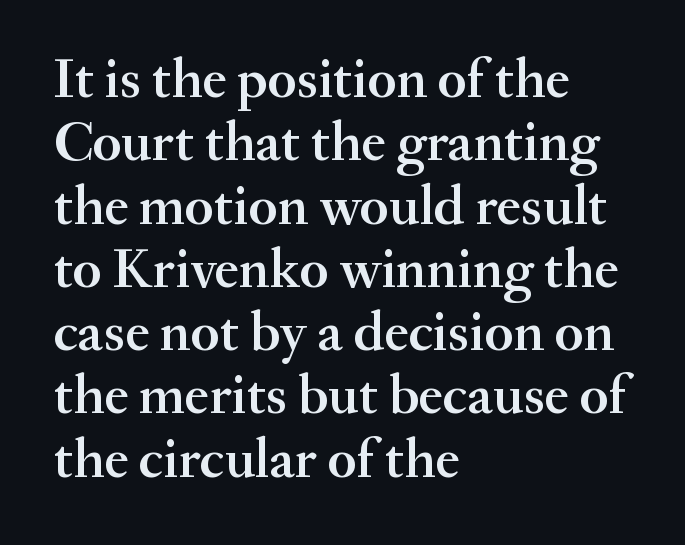
Descenders are the only things crossing below the line. Each letter keeps its own natural width here, so spacing adapts to shape. Horizontal bands of white between lines are thin slivers. These lines are set flush left with a ragged right edge. Italic? Not at all — the glyphs are vertical. Weight check: semibold — heavier than regular, not quite bold.
